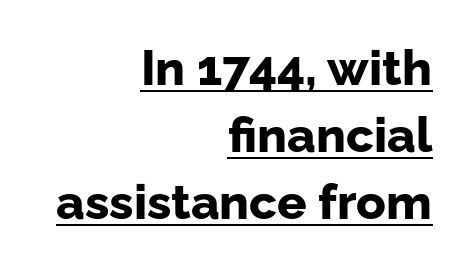
Has an underline been added? It has. Italic: no, the glyphs are upright roman. Bold? Absolutely — the strokes are thick and heavy. Font category for this specimen: sans-serif. Each word holds together tightly as a unit, with standard inter-letter gaps.
